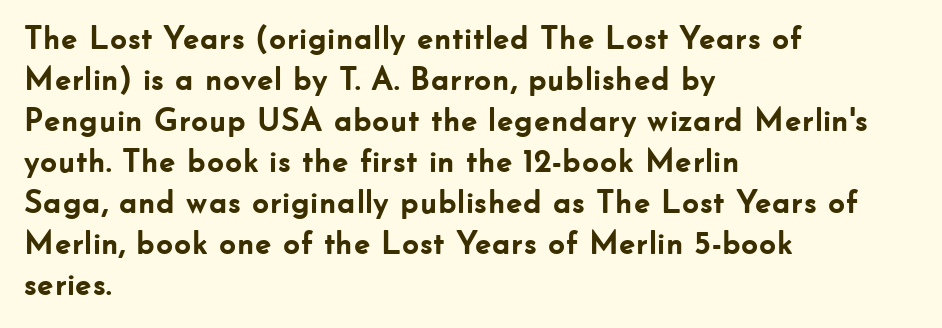
Type without underlining. Examine the stroke ends and you'll find no serifs. Honestly, the letter spacing is just normal — you wouldn't notice it. Summary of weight: heavy, a full bold.
